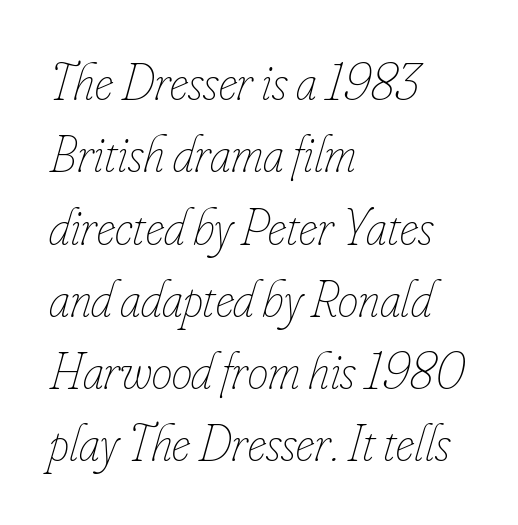
Q: Is the text bold? A: No.
Q: Is the text italic (slanted)? A: Yes, it leans right by about 16 degrees.
Q: Is the text underlined? A: No.
Q: How is the paragraph aligned? A: Left-aligned.
Q: Is the spacing between letters normal or unusually wide? A: Normal.
Q: Is the spacing between lines tight, normal or loose? A: Normal.
Q: Width (condensed, normal, or wide)? A: Condensed.
Q: Stroke contrast? A: Low.
Q: x-height? A: Small.
Q: Monospaced? A: No.
